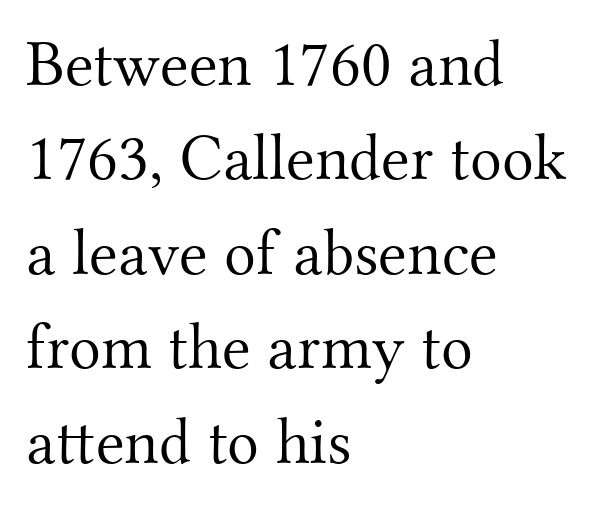
Q: Is the text bold? A: No.
Q: Is the text italic (slanted)? A: No, it is upright.
Q: Is the typeface a serif or a sans-serif typeface? A: Serif.
Q: Is the text underlined? A: No.
Q: How is the paragraph aligned? A: Left-aligned.
Q: Is the spacing between letters normal or unusually wide? A: Normal.
Q: Is the spacing between lines tight, normal or loose? A: Normal.
Q: Width (condensed, normal, or wide)? A: Normal.
Q: Stroke contrast? A: Medium.
Q: x-height? A: Small.
Q: Monospaced? A: No.
